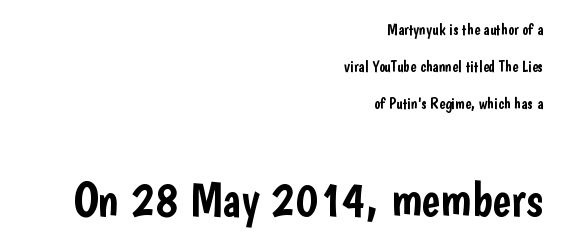
Every row of glyphs terminates at an identical x-position on the right. Quick note: interline space is abundant. The rendering uses natural spacing where letterforms have individual widths. Notice how the stems are strictly vertical — no italics here. Lines of text with bare space underneath.
